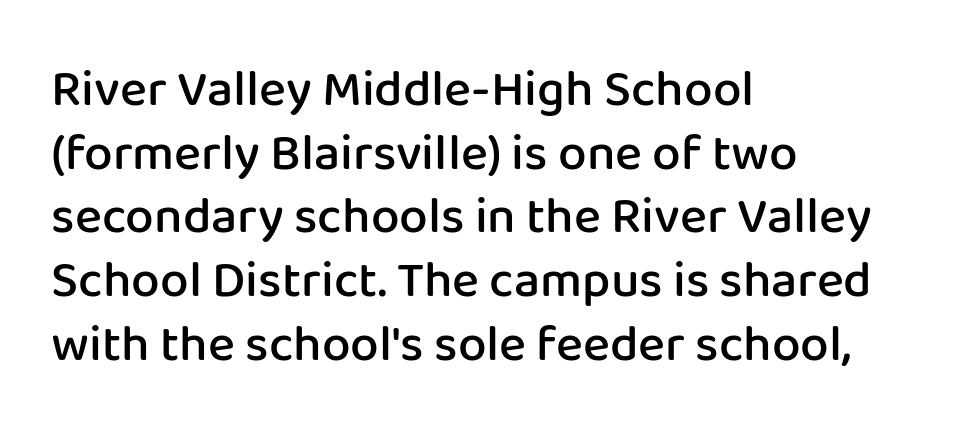
{"serif": "no", "italic": "no", "bold": "semi", "weight": "semibold", "width": "normal", "stroke_contrast": "low", "x_height": "medium", "monospaced": "no", "underline": "no", "align": "left", "line_spacing": "normal", "line_spacing_ratio": 1.25, "letter_spacing": "normal", "letter_spacing_em": 0.0, "glyph_px": 51}
